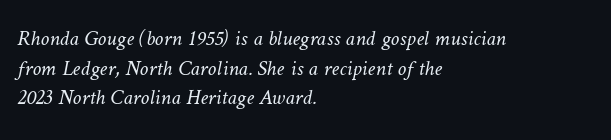
Decoration check: the copy has no underline. No letter is thick-stroked: the sample isn't bold. What's the leading like? Ordinary, nothing unusual. The ragged edge is on the right, which tells us the setting is flush left. Compared with typical body copy, the letter spacing here is the same.
